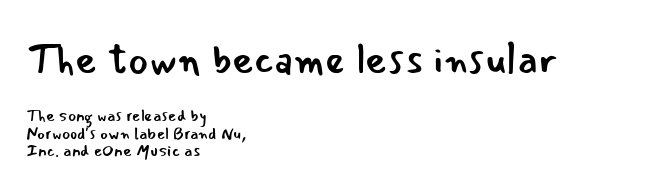
Posture: upright roman. Characters follow at the spacing the type designer built in. Does the bottom block carry the larger type? No, the top block does. Caption: multi-line text, flush left, ragged right.
